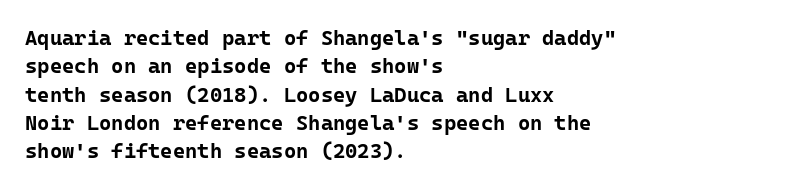
The lines in this sample share a left origin and differ only in where they stop. The block of text has a typical density, with ordinary space between rows. Posture: upright roman. The characters look thick and weighty, a clear bold. Letters rest on an invisible, unmarked baseline. There is no visible air inserted between adjacent glyphs.
